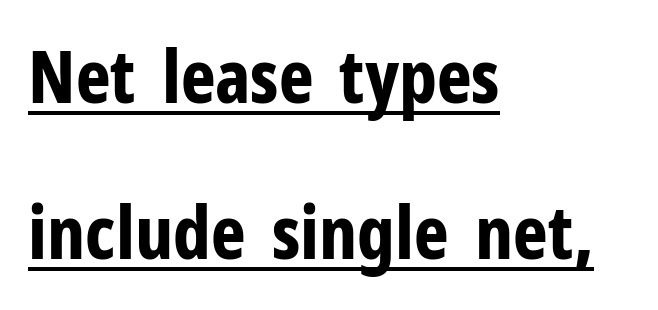
The designer went with a sans here, leaving each stem footless. You can tell it's not italic because the verticals are truly vertical. Honestly, the letter spacing is just normal — you wouldn't notice it. Look at the stroke-to-counter ratio: heavy, a bold.
